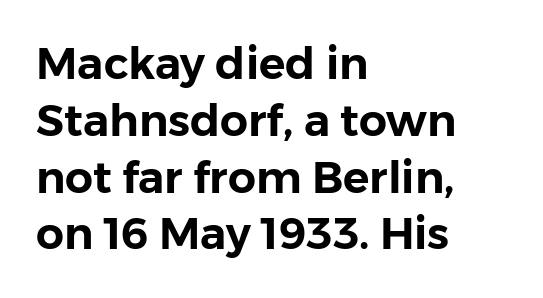
{"serif": "no", "italic": "no", "width": "normal", "stroke_contrast": "low", "x_height": "medium", "monospaced": "no", "underline": "no", "align": "left", "line_spacing": "normal", "line_spacing_ratio": 1.29, "letter_spacing": "normal", "letter_spacing_em": 0.0, "glyph_px": 44}
